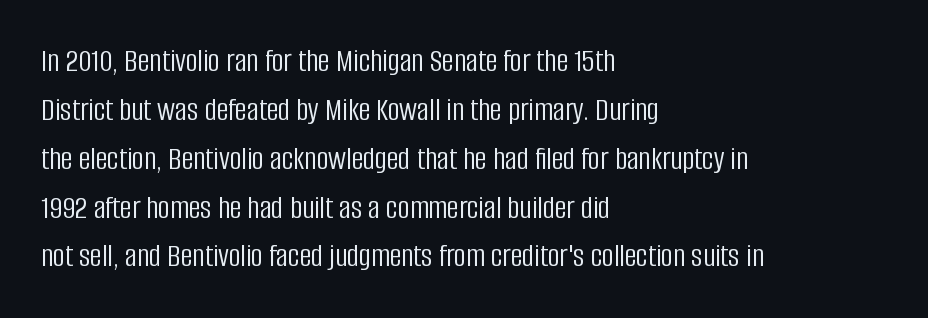
Q: Is the text bold? A: No.
Q: Is the text italic (slanted)? A: No, it is upright.
Q: Is the typeface a serif or a sans-serif typeface? A: Sans-serif.
Q: Is the text underlined? A: No.
Q: How is the paragraph aligned? A: Left-aligned.
Q: Is the spacing between letters normal or unusually wide? A: Normal.
Q: Is the spacing between lines tight, normal or loose? A: Normal.
Q: Width (condensed, normal, or wide)? A: Condensed.
Q: Stroke contrast? A: Low.
Q: x-height? A: Large.
Q: Monospaced? A: No.
